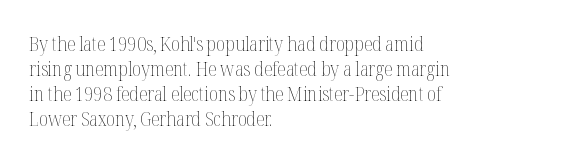
The image shows 20 px text type, upright; set left-aligned, normal line spacing (1.25x), normal letter spacing, not underlined.
